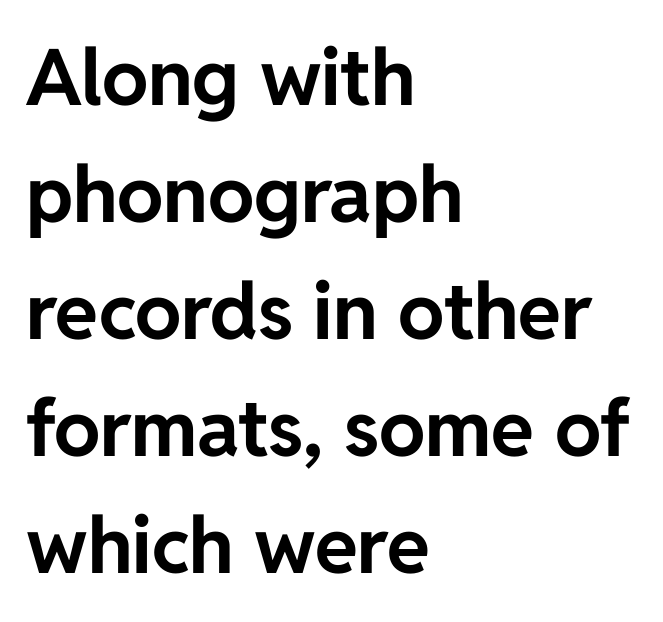
Q: Is the text bold? A: Yes.
Q: Is the text italic (slanted)? A: No, it is upright.
Q: Is the typeface a serif or a sans-serif typeface? A: Sans-serif.
Q: Is the text underlined? A: No.
Q: How is the paragraph aligned? A: Left-aligned.
Q: Is the spacing between letters normal or unusually wide? A: Normal.
Q: Is the spacing between lines tight, normal or loose? A: Normal.
Q: Width (condensed, normal, or wide)? A: Normal.
Q: Stroke contrast? A: Low.
Q: x-height? A: Medium.
Q: Monospaced? A: No.
